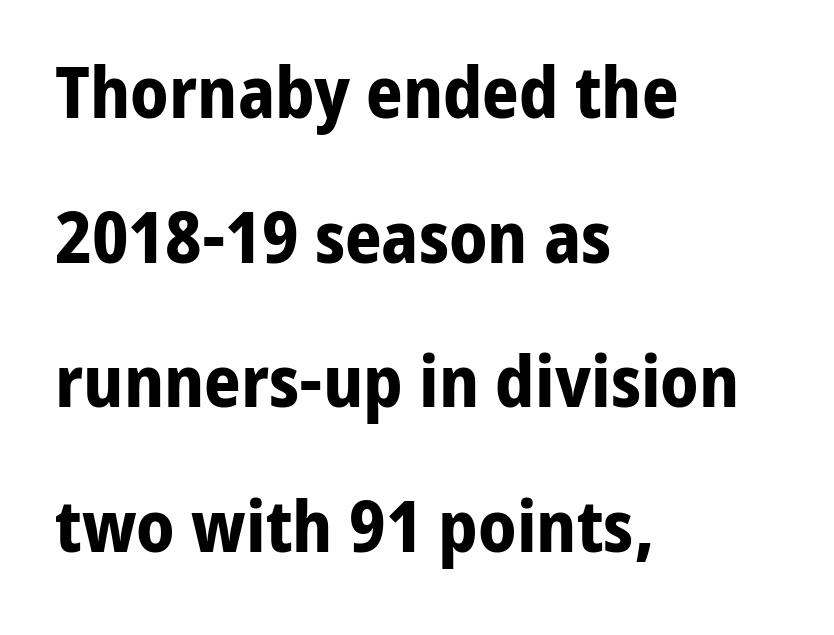
Q: Is the text bold? A: Yes.
Q: Is the text italic (slanted)? A: No, it is upright.
Q: Is the typeface a serif or a sans-serif typeface? A: Sans-serif.
Q: Is the text underlined? A: No.
Q: How is the paragraph aligned? A: Left-aligned.
Q: Is the spacing between letters normal or unusually wide? A: Normal.
Q: Is the spacing between lines tight, normal or loose? A: Loose.
Q: Width (condensed, normal, or wide)? A: Normal.
Q: Stroke contrast? A: Low.
Q: x-height? A: Medium.
Q: Monospaced? A: No.
